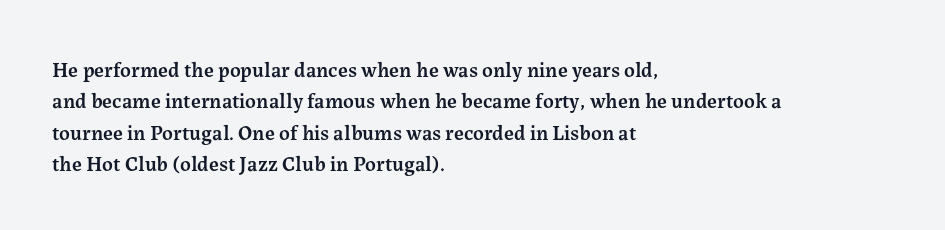
Q: Is the text bold? A: Semi-bold.
Q: Is the text italic (slanted)? A: No, it is upright.
Q: Is the text underlined? A: No.
Q: How is the paragraph aligned? A: Left-aligned.
Q: Is the spacing between letters normal or unusually wide? A: Normal.
Q: Is the spacing between lines tight, normal or loose? A: Normal.
